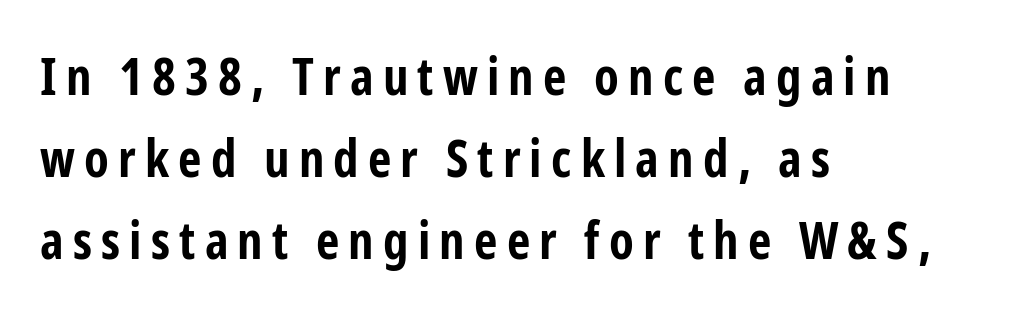
Q: Is the text bold? A: Yes.
Q: Is the text italic (slanted)? A: No, it is upright.
Q: Is the typeface a serif or a sans-serif typeface? A: Sans-serif.
Q: Is the text underlined? A: No.
Q: How is the paragraph aligned? A: Left-aligned.
Q: Is the spacing between lines tight, normal or loose? A: Normal.
Q: Width (condensed, normal, or wide)? A: Condensed.
Q: Stroke contrast? A: Low.
Q: x-height? A: Medium.
Q: Monospaced? A: No.
